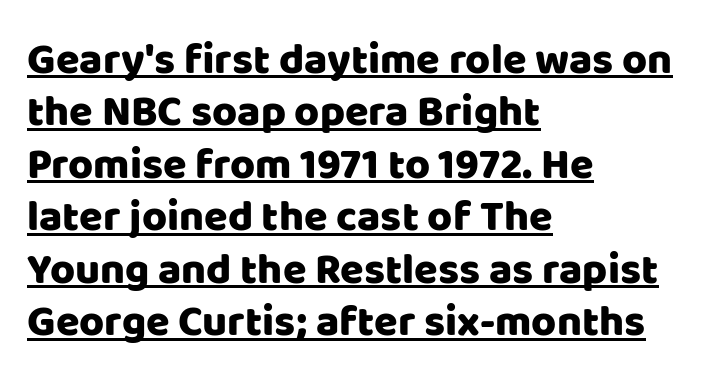
{"serif": "no", "italic": "no", "width": "normal", "stroke_contrast": "low", "x_height": "large", "monospaced": "no", "underline": "yes", "align": "left", "line_spacing_ratio": 1.22, "letter_spacing": "normal", "letter_spacing_em": 0.0, "glyph_px": 43}
